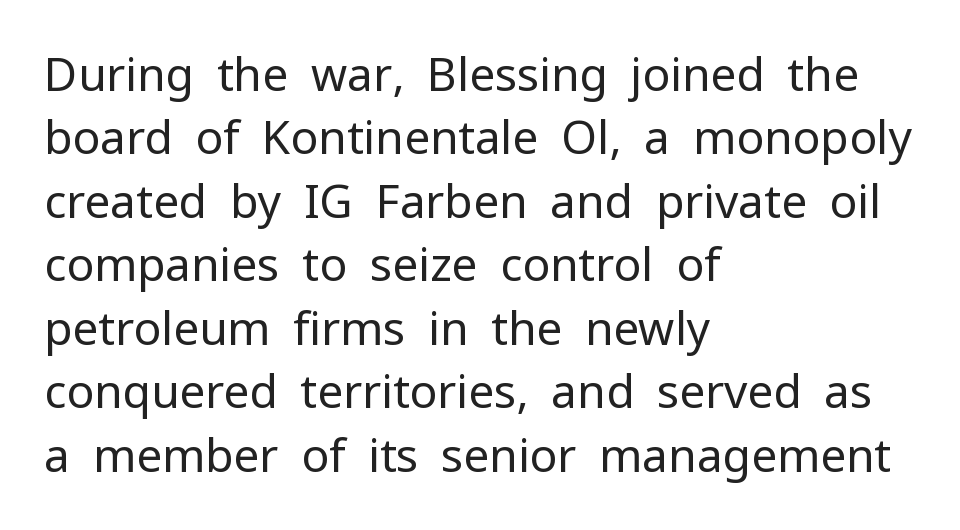
Each letter's strokes conclude bluntly, with no projecting serifs. Weight: regular or lighter. The foot of each line stays bare and open. Spacing verdict: proportional, widths tailored to each character. The lines in this sample share a left origin and differ only in where they stop.
